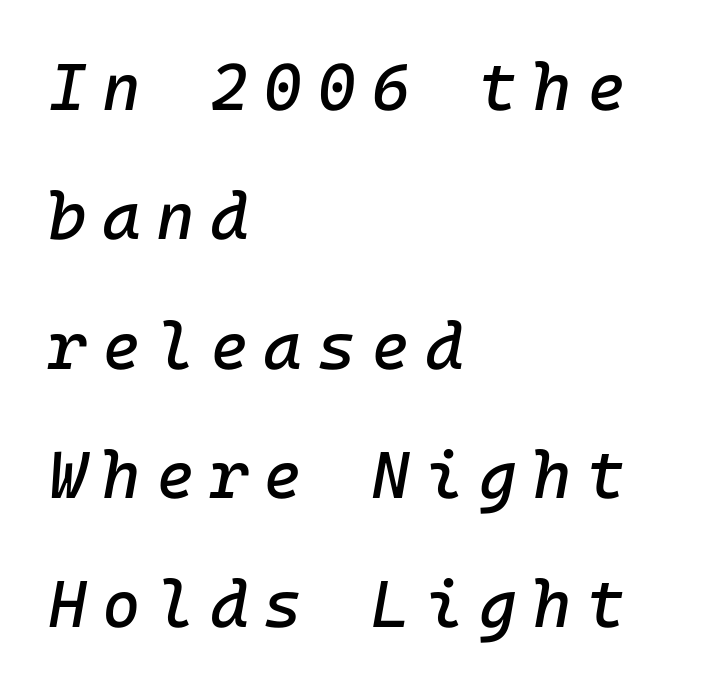
What stands out about the letter spacing? Its width — letters are far apart. Notice the wide empty band between every row — that's loose leading. These lines are set flush left with a ragged right edge. Slant detected: the letters are inclined. Honestly, there is no underline to notice here at all.
